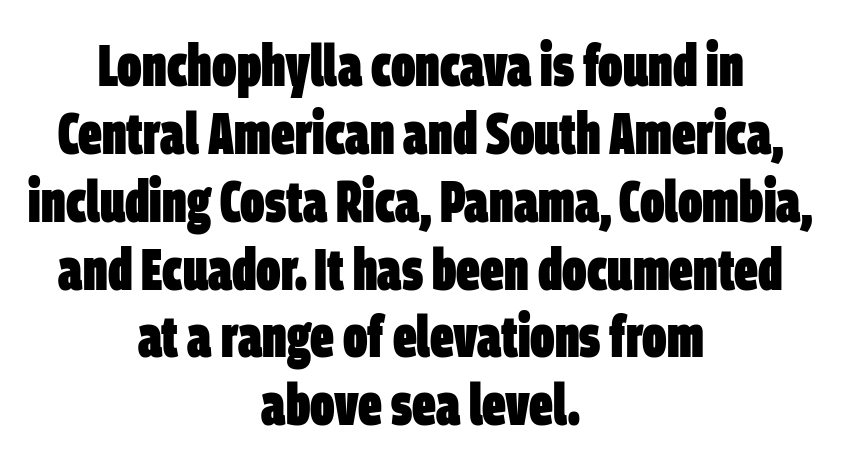
Q: Is the text bold? A: Yes.
Q: Is the typeface a serif or a sans-serif typeface? A: Sans-serif.
Q: Is the text underlined? A: No.
Q: How is the paragraph aligned? A: Centered.
Q: Is the spacing between letters normal or unusually wide? A: Normal.
Q: Is the spacing between lines tight, normal or loose? A: Tight.
Q: Width (condensed, normal, or wide)? A: Condensed.
Q: Stroke contrast? A: Low.
Q: x-height? A: Large.
Q: Monospaced? A: No.
